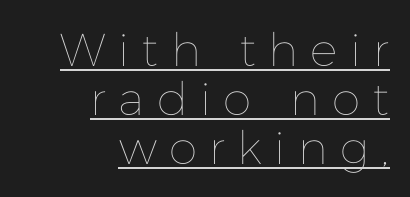
Q: Is the text bold? A: No.
Q: Is the text italic (slanted)? A: No, it is upright.
Q: Is the text underlined? A: Yes.
Q: How is the paragraph aligned? A: Right-aligned.
Q: Is the spacing between letters normal or unusually wide? A: Unusually wide.
Q: Is the spacing between lines tight, normal or loose? A: Tight.
Q: Width (condensed, normal, or wide)? A: Normal.
Q: Stroke contrast? A: Low.
Q: x-height? A: Medium.
Q: Monospaced? A: No.
